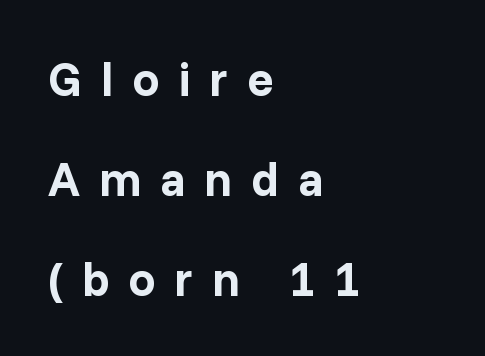
Q: Is the text bold? A: Yes.
Q: Is the text italic (slanted)? A: No, it is upright.
Q: Is the typeface a serif or a sans-serif typeface? A: Sans-serif.
Q: Is the text underlined? A: No.
Q: How is the paragraph aligned? A: Left-aligned.
Q: Is the spacing between letters normal or unusually wide? A: Unusually wide.
Q: Is the spacing between lines tight, normal or loose? A: Loose.
Q: Width (condensed, normal, or wide)? A: Normal.
Q: Stroke contrast? A: Low.
Q: x-height? A: Medium.
Q: Monospaced? A: No.
